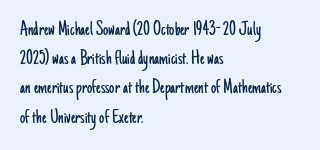
{"italic": "no", "bold": "no", "underline": "no", "align": "left", "line_spacing": "normal", "line_spacing_ratio": 1.39, "letter_spacing": "normal", "letter_spacing_em": 0.0, "glyph_px": 21}
